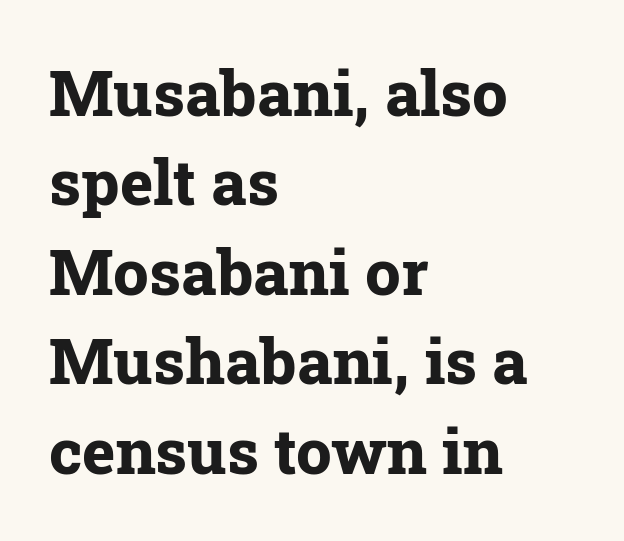
Every row of glyphs begins at an identical x-position on the left. The type sits square on the baseline with zero lean. Honestly, the row spacing looks completely unremarkable. Nobody touched the tracking dial on this one.
